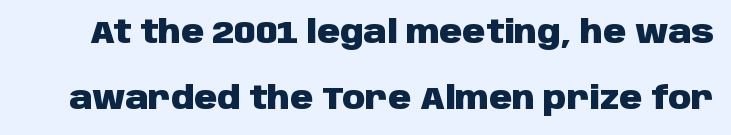
The image shows 32 px heavy sans-serif type, upright; set loose line spacing (2.07x), normal letter spacing, not underlined; low stroke contrast and a large x-height.
